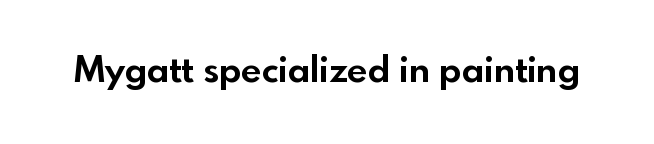
{"serif": "no", "italic": "no", "bold": "yes", "weight": "bold", "width": "normal", "x_height": "small", "monospaced": "no", "underline": "no", "letter_spacing": "normal", "letter_spacing_em": 0.0, "glyph_px": 36}
